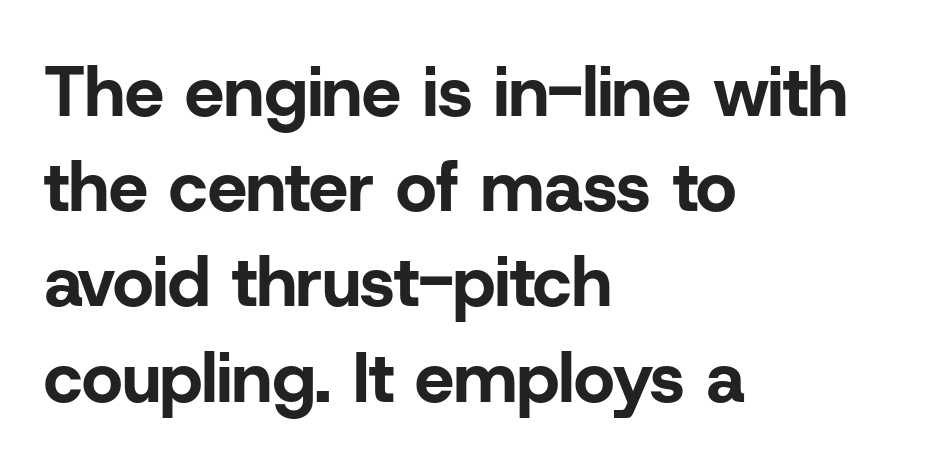
Q: Is the text bold? A: Yes.
Q: Is the text italic (slanted)? A: No, it is upright.
Q: Is the typeface a serif or a sans-serif typeface? A: Sans-serif.
Q: Is the text underlined? A: No.
Q: How is the paragraph aligned? A: Left-aligned.
Q: Is the spacing between letters normal or unusually wide? A: Normal.
Q: Is the spacing between lines tight, normal or loose? A: Normal.
Q: Width (condensed, normal, or wide)? A: Normal.
Q: Stroke contrast? A: Low.
Q: x-height? A: Medium.
Q: Monospaced? A: No.
